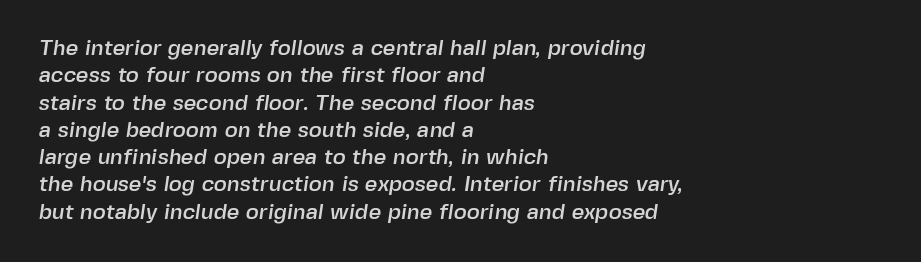
Q: Is the text underlined? A: No.
Q: How is the paragraph aligned? A: Left-aligned.
Q: Is the spacing between letters normal or unusually wide? A: Normal.
